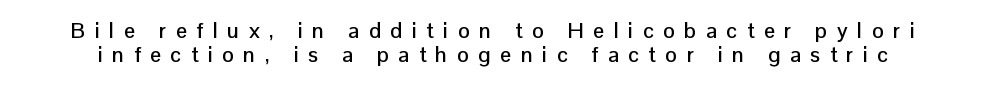
The image shows 22 px text type, upright; set tight line spacing (1.1x), unusually wide letter spacing (+0.43 em), not underlined.
